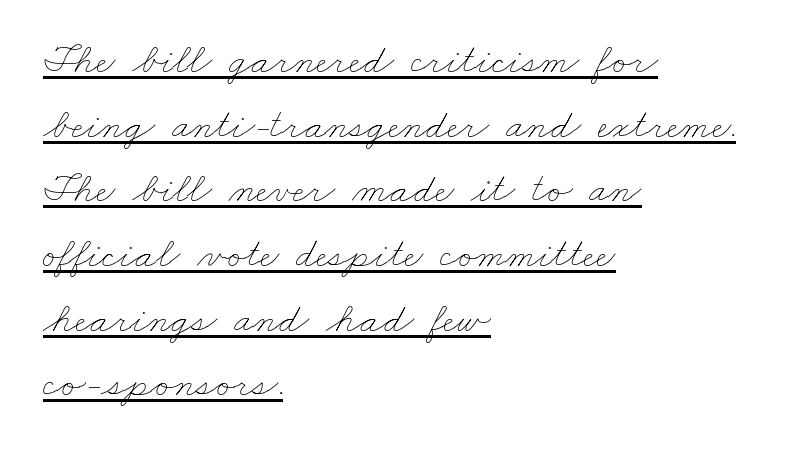
{"bold": "no", "weight": "thin", "width": "wide", "stroke_contrast": "low", "x_height": "small", "monospaced": "no", "underline": "yes", "align": "left", "line_spacing": "normal", "line_spacing_ratio": 1.54, "letter_spacing": "normal", "letter_spacing_em": 0.0, "glyph_px": 42}
